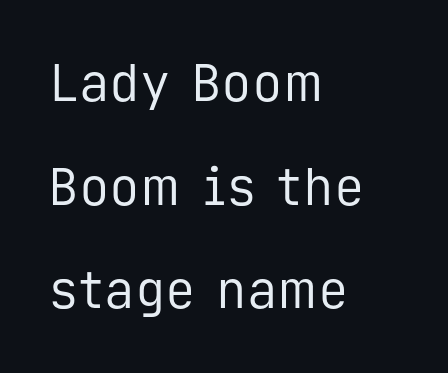
Q: Is the text bold? A: No.
Q: Is the text italic (slanted)? A: No, it is upright.
Q: Is the typeface a serif or a sans-serif typeface? A: Sans-serif.
Q: Is the text underlined? A: No.
Q: How is the paragraph aligned? A: Left-aligned.
Q: Is the spacing between letters normal or unusually wide? A: Normal.
Q: Is the spacing between lines tight, normal or loose? A: Loose.
Q: Width (condensed, normal, or wide)? A: Normal.
Q: Stroke contrast? A: Low.
Q: x-height? A: Medium.
Q: Monospaced? A: Yes.
